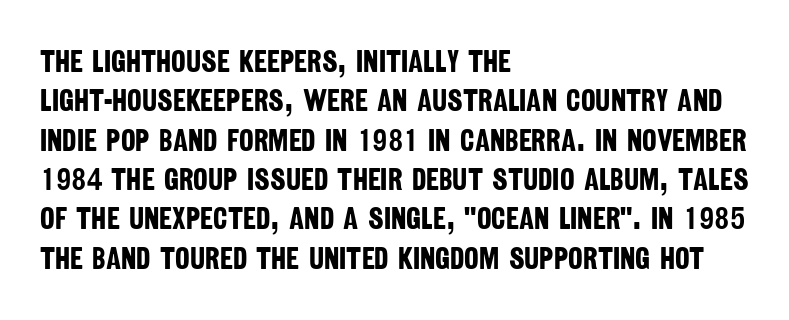
Think of a printed novel: that variable character pitch is what you see here. The string is rendered with underlining switched off. The face used here is a sans, in the tradition of grotesques and geometrics. The passage shown is emphatically bold.
